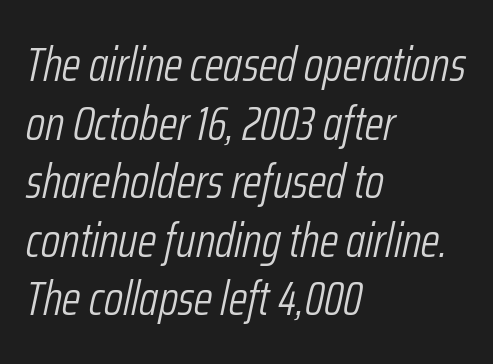
Q: Is the text bold? A: No.
Q: Is the text italic (slanted)? A: Yes, it leans right by about 12 degrees.
Q: Is the text underlined? A: No.
Q: How is the paragraph aligned? A: Left-aligned.
Q: Is the spacing between letters normal or unusually wide? A: Normal.
Q: Width (condensed, normal, or wide)? A: Condensed.
Q: Stroke contrast? A: Low.
Q: x-height? A: Medium.
Q: Monospaced? A: No.
